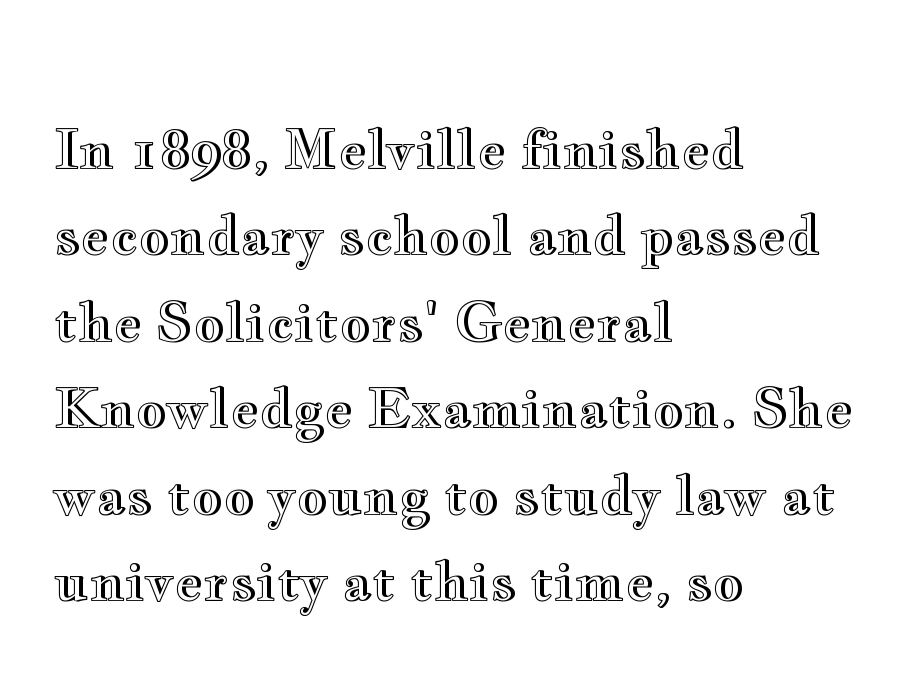
{"italic": "no", "width": "wide", "x_height": "small", "monospaced": "no", "underline": "no", "align": "left", "line_spacing": "normal", "line_spacing_ratio": 1.6, "letter_spacing": "normal", "letter_spacing_em": 0.0, "glyph_px": 54}
